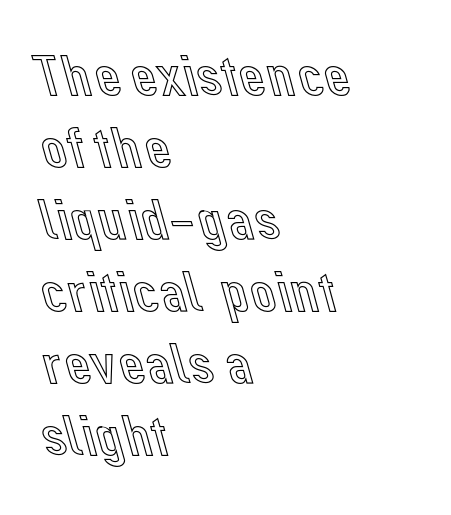
{"width": "normal", "x_height": "medium", "monospaced": "no", "underline": "no", "align": "left", "line_spacing_ratio": 1.24, "letter_spacing": "normal", "letter_spacing_em": 0.0, "glyph_px": 58}
